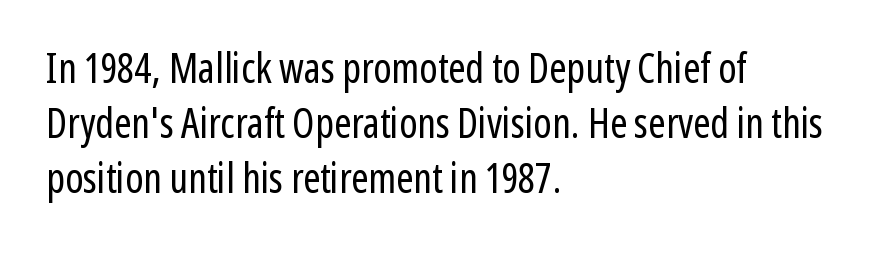
Q: Is the text bold? A: No.
Q: Is the text italic (slanted)? A: No, it is upright.
Q: Is the typeface a serif or a sans-serif typeface? A: Sans-serif.
Q: Is the text underlined? A: No.
Q: How is the paragraph aligned? A: Left-aligned.
Q: Is the spacing between letters normal or unusually wide? A: Normal.
Q: Is the spacing between lines tight, normal or loose? A: Normal.
Q: Width (condensed, normal, or wide)? A: Condensed.
Q: Stroke contrast? A: Low.
Q: x-height? A: Medium.
Q: Monospaced? A: No.
